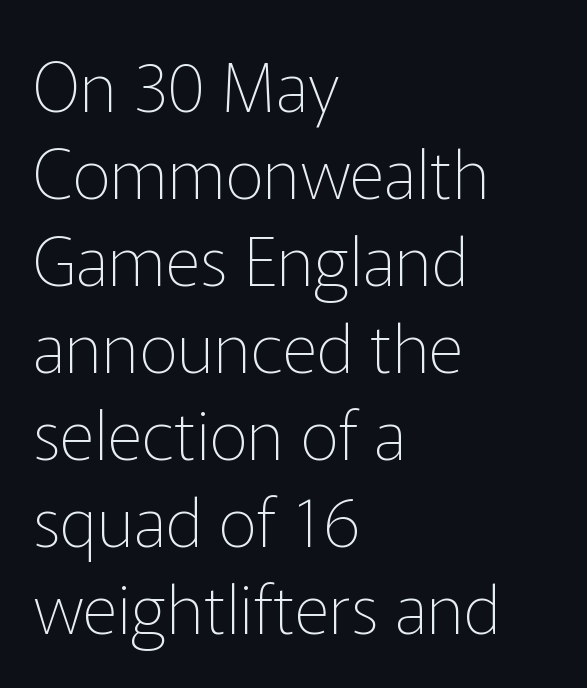
{"serif": "no", "italic": "no", "bold": "no", "weight": "thin", "width": "normal", "stroke_contrast": "low", "x_height": "medium", "monospaced": "no", "underline": "no", "align": "left", "line_spacing": "normal", "line_spacing_ratio": 1.28, "letter_spacing": "normal", "letter_spacing_em": 0.0, "glyph_px": 68}
